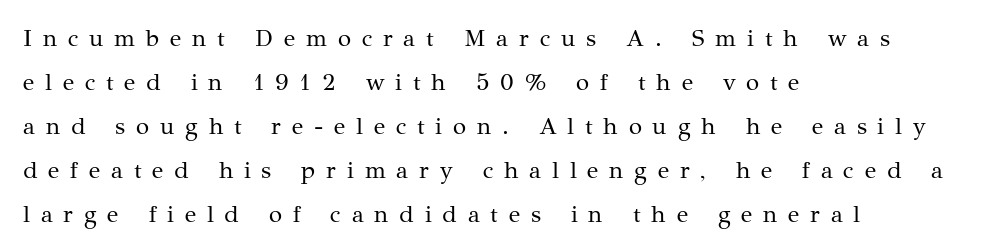
Q: Is the text bold? A: No.
Q: Is the text italic (slanted)? A: No, it is upright.
Q: Is the text underlined? A: No.
Q: How is the paragraph aligned? A: Left-aligned.
Q: Is the spacing between letters normal or unusually wide? A: Unusually wide.
